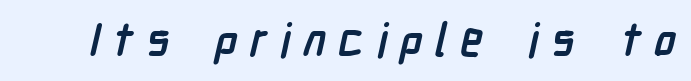
{"serif": "no", "bold": "yes", "weight": "semibold", "width": "condensed", "stroke_contrast": "low", "x_height": "medium", "monospaced": "no", "underline": "no", "letter_spacing": "wide", "letter_spacing_em": 0.27, "glyph_px": 46}
